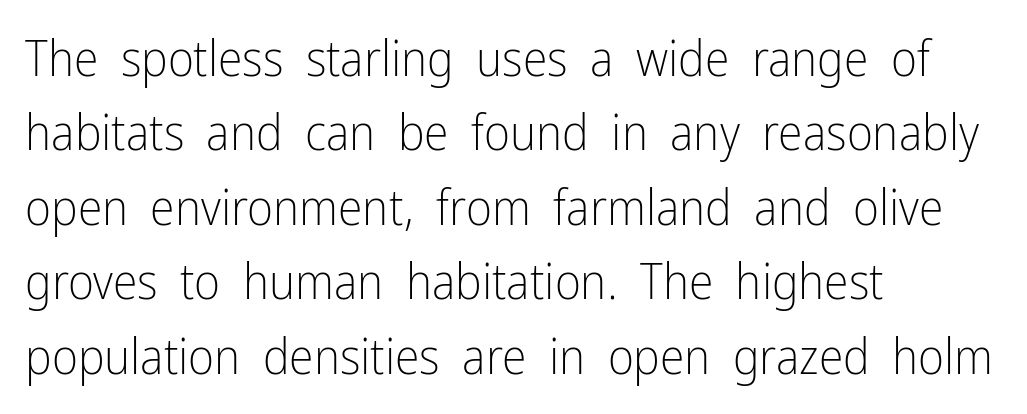
Unlike a traditional serif, this face leaves its strokes unadorned. The rendering uses natural spacing where letterforms have individual widths. If you measured baseline to baseline, you'd find a middling distance. Notice how the passage keeps a crisp vertical edge on the left only. Glance below the letters and you will spot only blank space. Tracking value appears to be zero — textbook default spacing.
